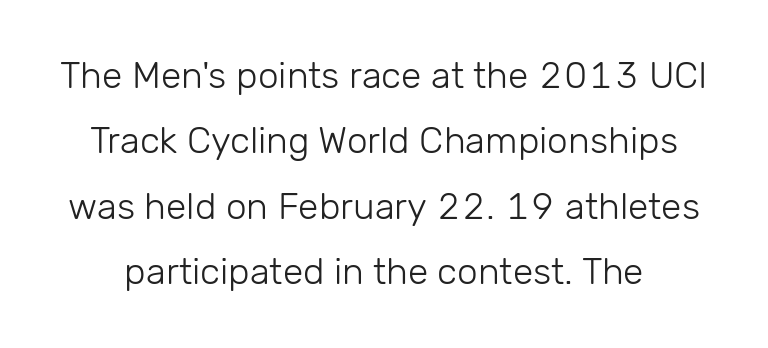
A bare baseline throughout the passage. Look at the bottom of the vertical strokes: they stop flat, with no serifs. Heaviness? Minimal to ordinary, like unemphasized prose. Do the characters align in a grid? No, the font is proportional.
